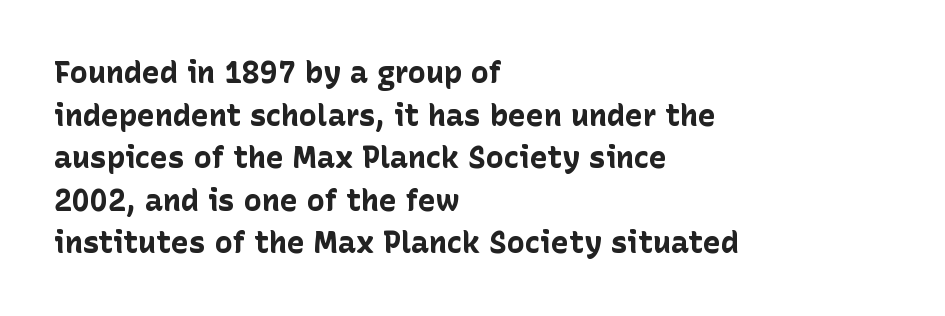
Q: Is the text bold? A: Yes.
Q: Is the text italic (slanted)? A: No, it is upright.
Q: Is the typeface a serif or a sans-serif typeface? A: Sans-serif.
Q: Is the text underlined? A: No.
Q: How is the paragraph aligned? A: Left-aligned.
Q: Is the spacing between letters normal or unusually wide? A: Normal.
Q: Is the spacing between lines tight, normal or loose? A: Normal.
Q: Width (condensed, normal, or wide)? A: Normal.
Q: Stroke contrast? A: Low.
Q: x-height? A: Medium.
Q: Monospaced? A: No.
